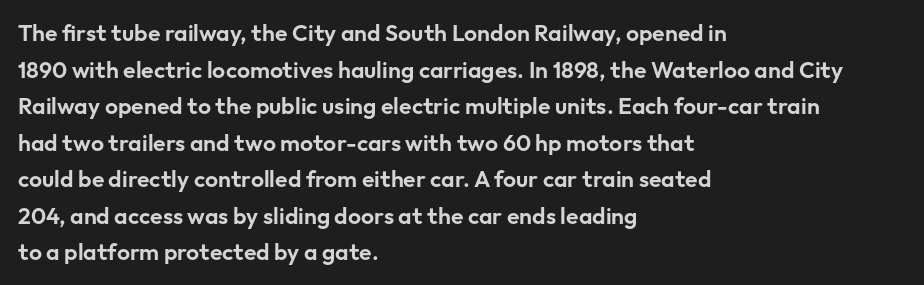
Q: Is the text italic (slanted)? A: No, it is upright.
Q: Is the text underlined? A: No.
Q: How is the paragraph aligned? A: Left-aligned.
Q: Is the spacing between letters normal or unusually wide? A: Normal.
Q: Is the spacing between lines tight, normal or loose? A: Normal.
